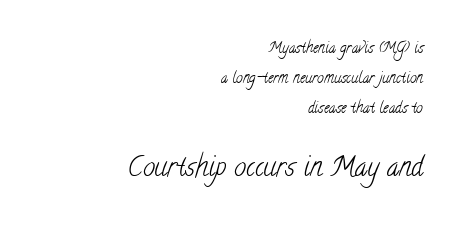
Q: Is the text bold? A: No.
Q: Is the text underlined? A: No.
Q: How is the paragraph aligned? A: Right-aligned.
Q: Is the spacing between letters normal or unusually wide? A: Normal.
Q: Is the spacing between lines tight, normal or loose? A: Loose.
Q: Which block of text is set in a larger size, the first (top) or the second (bottom)? A: The second (bottom) one.
